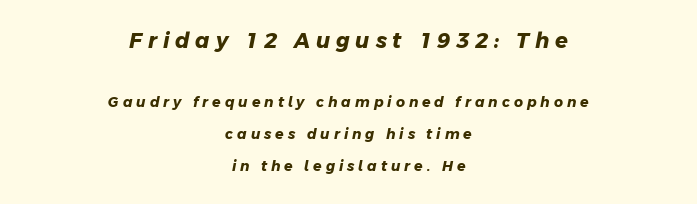
Nobody drew a line under any word here. Someone cranked the tracking dial way up on this one. Block one is the big one; block two sits smaller underneath. The whitespace from short lines is split evenly between both sides. How would I describe the line gaps? Wide and relaxed.
